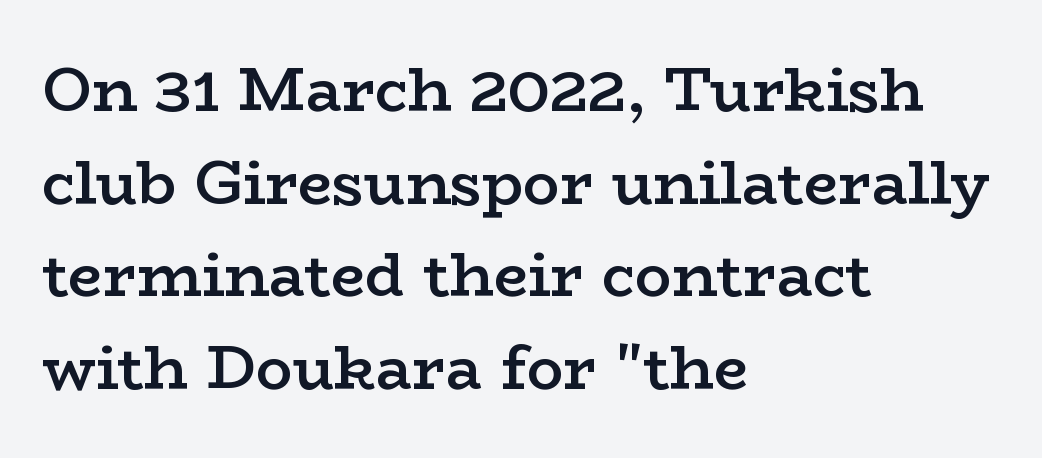
{"serif": "yes", "italic": "no", "bold": "semi", "weight": "semibold", "width": "wide", "stroke_contrast": "low", "x_height": "medium", "monospaced": "no", "underline": "no", "align": "left", "line_spacing": "normal", "line_spacing_ratio": 1.52, "letter_spacing": "normal", "letter_spacing_em": 0.0, "glyph_px": 61}
